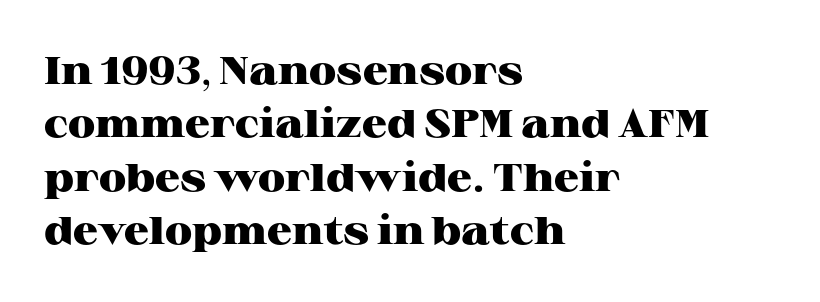
The image shows 39 px heavy, wide serif type, upright; set left-aligned, normal line spacing (1.37x), normal letter spacing, not underlined; high stroke contrast and a medium x-height.
